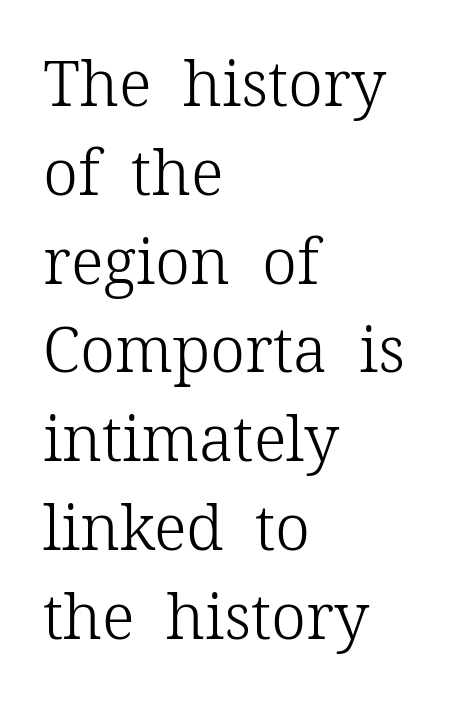
{"serif": "yes", "italic": "no", "bold": "no", "weight": "light", "width": "normal", "stroke_contrast": "low", "x_height": "medium", "monospaced": "no", "underline": "no", "align": "left", "line_spacing": "normal", "line_spacing_ratio": 1.41, "letter_spacing": "normal", "letter_spacing_em": 0.0, "glyph_px": 63}
